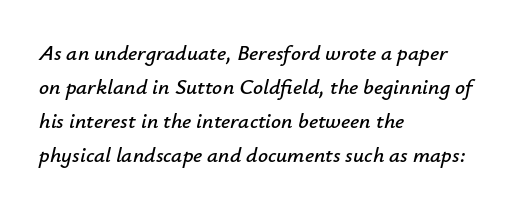
{"italic": "yes", "lean": "right", "slant_degrees": 12, "underline": "no", "align": "left", "line_spacing": "normal", "line_spacing_ratio": 1.54, "letter_spacing": "normal", "letter_spacing_em": 0.0, "glyph_px": 22}
